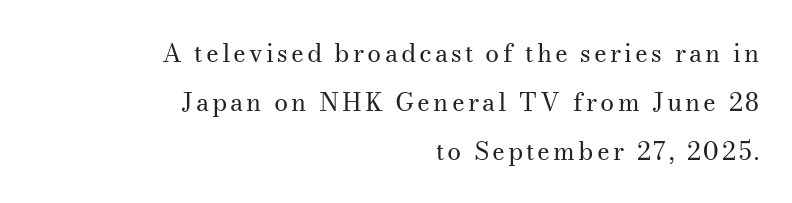
{"italic": "no", "bold": "no", "underline": "no", "align": "right", "line_spacing": "loose", "line_spacing_ratio": 1.96, "glyph_px": 25}
